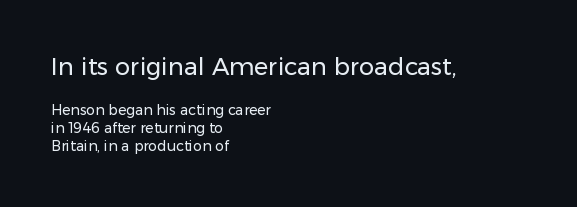
{"italic": "no", "bold": "no", "underline": "no", "align": "left", "line_spacing": "normal", "line_spacing_ratio": 1.29, "letter_spacing": "normal", "letter_spacing_em": 0.0, "larger_block": "first", "size_ratio": 1.71, "glyph_px": 24}
